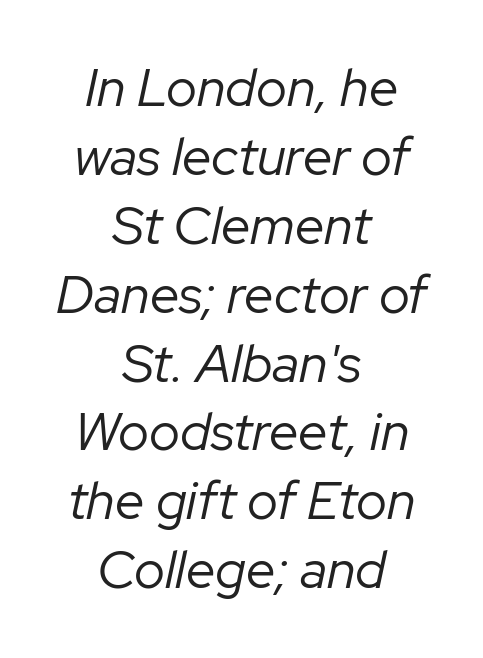
The block of text has a typical density, with ordinary space between rows. Ink coverage per letter is moderate at most. Visually the block forms a symmetrical silhouette, jagged on both flanks. Do the characters align in a grid? No, the font is proportional. The zone under the glyphs is completely vacant.
